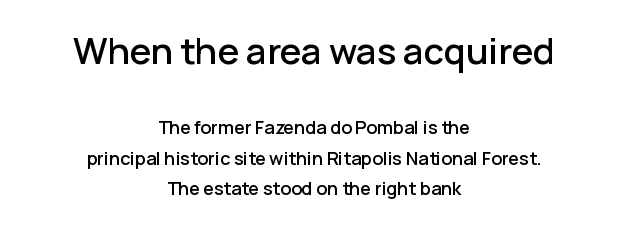
{"serif": "no", "italic": "no", "width": "normal", "stroke_contrast": "low", "x_height": "medium", "monospaced": "no", "underline": "no", "align": "center", "line_spacing": "normal", "line_spacing_ratio": 1.68, "letter_spacing": "normal", "letter_spacing_em": 0.0, "larger_block": "first", "size_ratio": 2.0, "glyph_px": 36}
